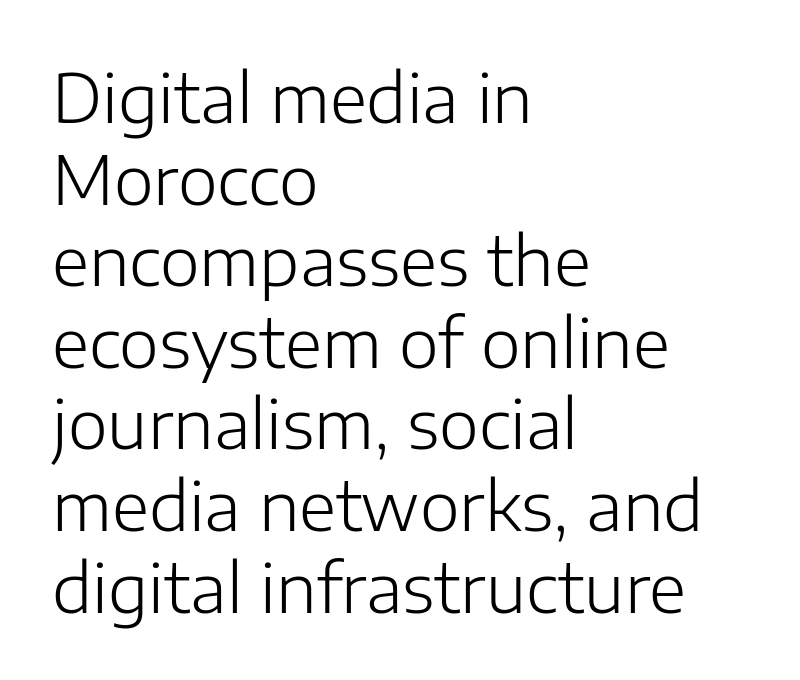
The image shows 68 px light sans-serif type, upright; set left-aligned, line spacing 1.2x, normal letter spacing, not underlined; low stroke contrast and a medium x-height.
